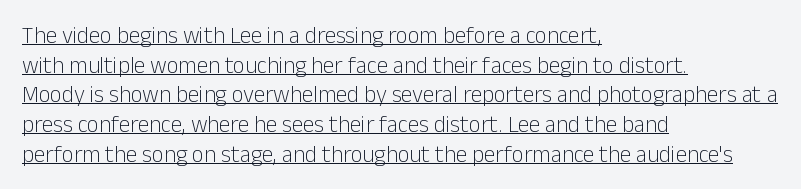
The image shows 23 px text type, upright; set left-aligned, normal line spacing (1.29x), normal letter spacing, underlined.
